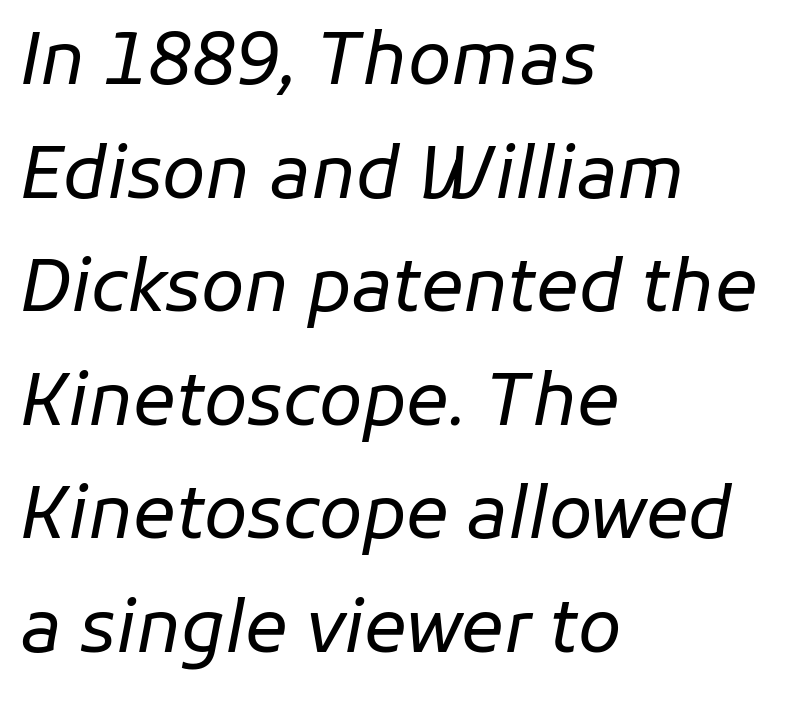
Q: Is the text bold? A: No.
Q: Is the text italic (slanted)? A: Yes, it leans right by about 11 degrees.
Q: Is the text underlined? A: No.
Q: How is the paragraph aligned? A: Left-aligned.
Q: Is the spacing between letters normal or unusually wide? A: Normal.
Q: Is the spacing between lines tight, normal or loose? A: Normal.
Q: Width (condensed, normal, or wide)? A: Normal.
Q: Stroke contrast? A: Low.
Q: x-height? A: Medium.
Q: Monospaced? A: No.
